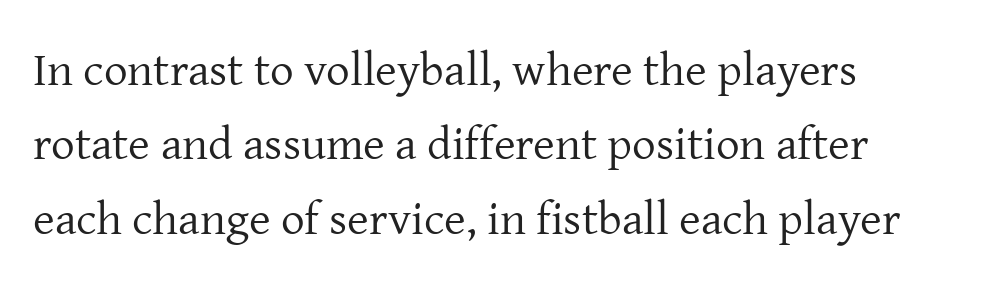
The image shows 47 px regular-weight serif type, upright; set left-aligned, normal line spacing (1.58x), normal letter spacing, not underlined; low stroke contrast and a medium x-height.
